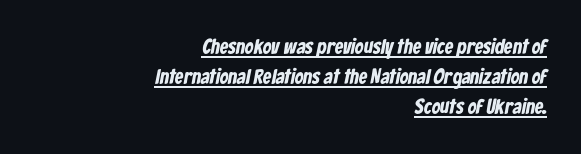
Emphasis is given by a line drawn under the lettering. Line endings align vertically; line beginnings do not. Regular leading. These lines keep a tight, regular rhythm from letter to letter. The passage shown is emphatically bold.
